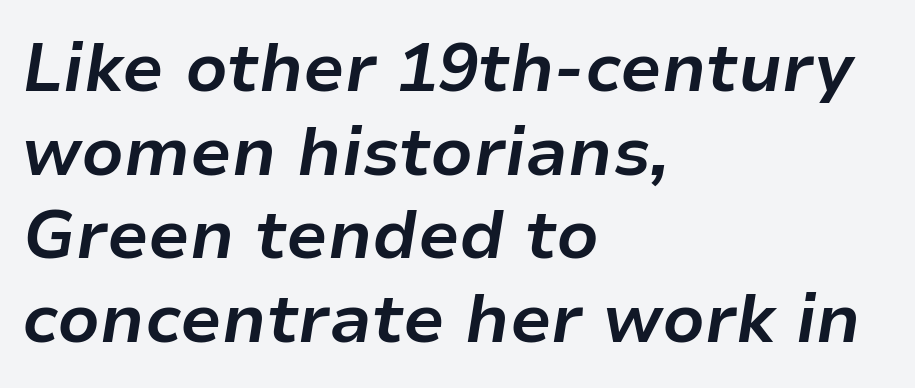
Every row of glyphs begins at an identical x-position on the left. A typesetter would call this proportional, since set widths differ per character. Spacing between characters is what you'd get straight out of the box. Does the weight exceed regular? Yes, all the way to bold. Does the lettering tilt? It does — this is italic.
